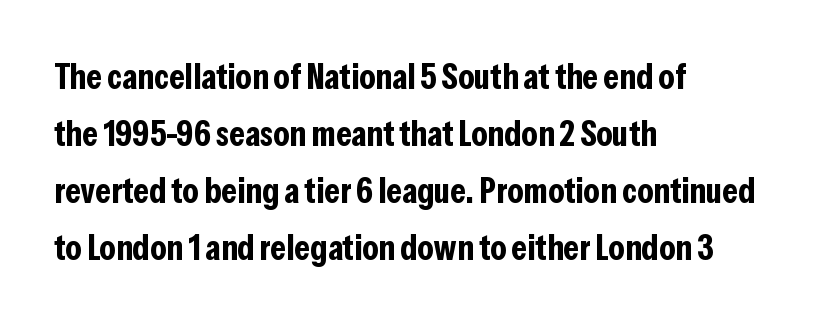
Q: Is the text bold? A: Yes.
Q: Is the text italic (slanted)? A: No, it is upright.
Q: Is the typeface a serif or a sans-serif typeface? A: Sans-serif.
Q: Is the text underlined? A: No.
Q: How is the paragraph aligned? A: Left-aligned.
Q: Is the spacing between letters normal or unusually wide? A: Normal.
Q: Is the spacing between lines tight, normal or loose? A: Normal.
Q: Width (condensed, normal, or wide)? A: Condensed.
Q: Stroke contrast? A: Low.
Q: x-height? A: Medium.
Q: Monospaced? A: No.
